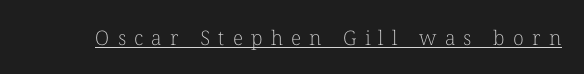
Looks like someone drew a line under every word here. Is there any slant? The stems are plumb. There is plenty of visible air inserted between adjacent glyphs. Stems and bowls with no extra thickness — not bold.
